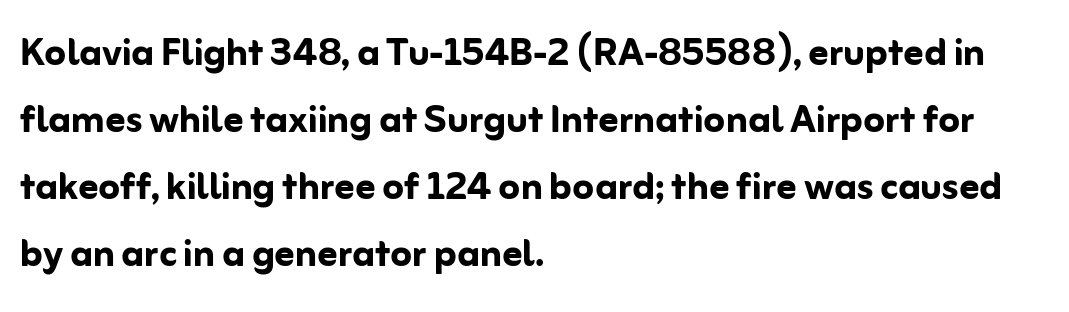
The image shows 49 px semibold sans-serif type, upright; set left-aligned, normal line spacing (1.37x), normal letter spacing, not underlined; low stroke contrast and a medium x-height.
